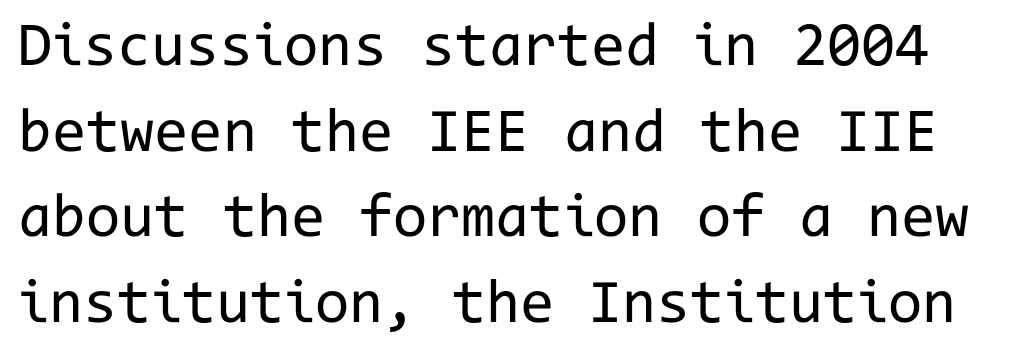
Q: Is the text bold? A: No.
Q: Is the text italic (slanted)? A: No, it is upright.
Q: Is the typeface a serif or a sans-serif typeface? A: Sans-serif.
Q: Is the text underlined? A: No.
Q: Is the spacing between letters normal or unusually wide? A: Normal.
Q: Is the spacing between lines tight, normal or loose? A: Normal.
Q: Width (condensed, normal, or wide)? A: Normal.
Q: Stroke contrast? A: Low.
Q: x-height? A: Medium.
Q: Monospaced? A: Yes.
